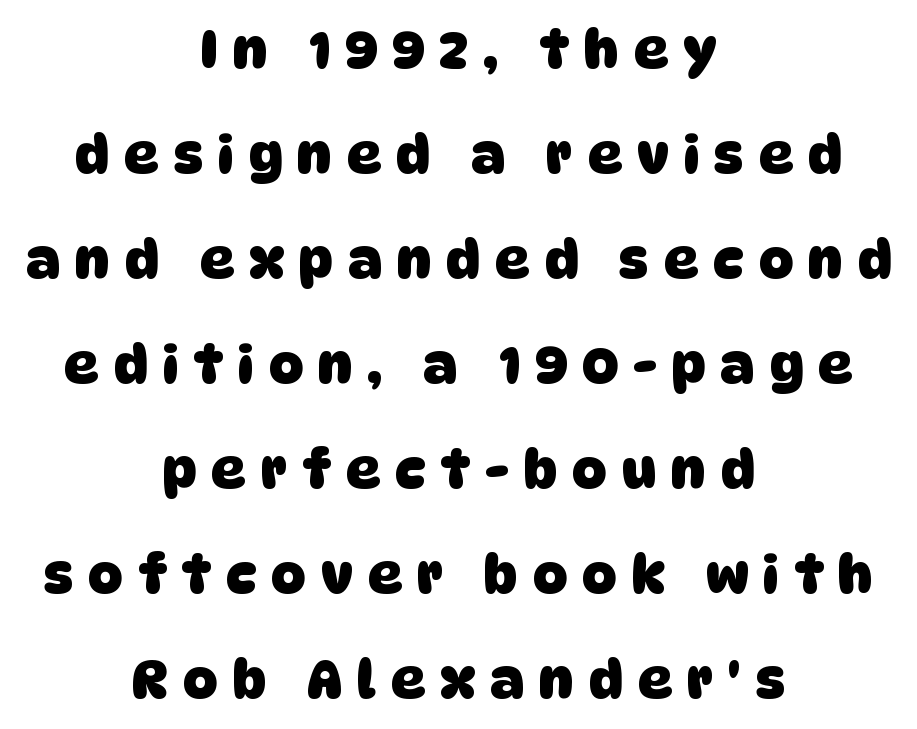
The image shows 53 px heavy sans-serif type; set centered, loose line spacing (1.98x), unusually wide letter spacing (+0.29 em), not underlined; low stroke contrast and a large x-height.
